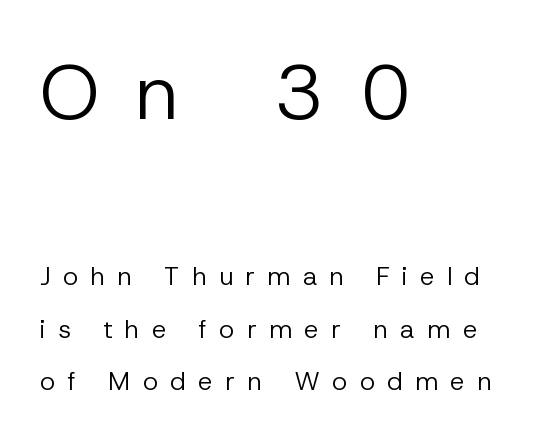
Horizontal alignment here is leftward, the default for most running prose. Airy leading. Style check: upright. Varying glyph widths throughout — classic text-font behaviour. Stem width sits at or under what a default text font uses. Two sizes are in play, and the larger belongs to the first block.
